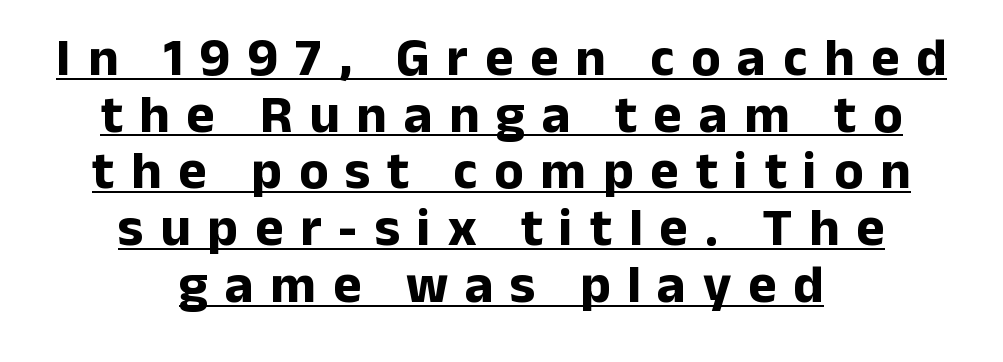
{"serif": "no", "italic": "no", "bold": "yes", "weight": "bold", "width": "normal", "stroke_contrast": "low", "x_height": "medium", "monospaced": "no", "underline": "yes", "align": "center", "line_spacing": "tight", "line_spacing_ratio": 1.05, "letter_spacing": "wide", "letter_spacing_em": 0.31, "glyph_px": 54}
